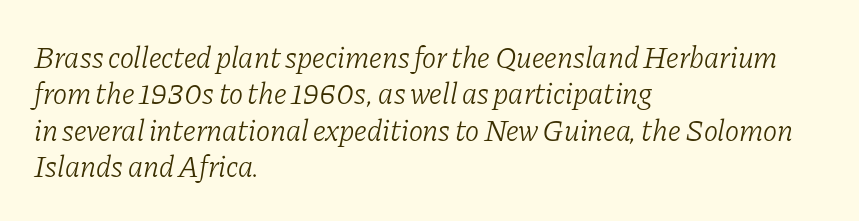
A typesetter would call this proportional, since set widths differ per character. Font category for this specimen: serif. Does the copy run flush right? No — it runs flush left. Tracking here is standard; glyphs follow each other at the usual distance. No letter is thick-stroked: the sample isn't bold.
